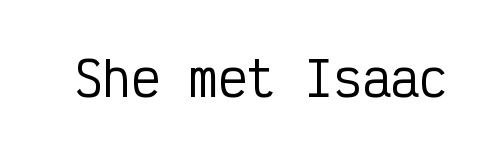
The image shows 48 px condensed sans-serif type, upright, monospaced; set normal letter spacing, not underlined; low stroke contrast and a medium x-height.
